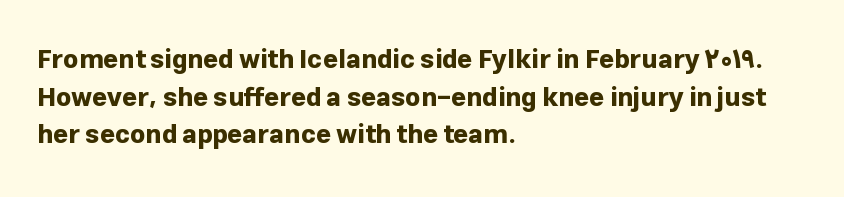
On the weight axis this lands at bold, roughly 700. Words float on clear page, feet unadorned. Interline gaps are of average width in this sample. The rendering keeps characters at their native spacing. In terms of posture, this sample is upright.
